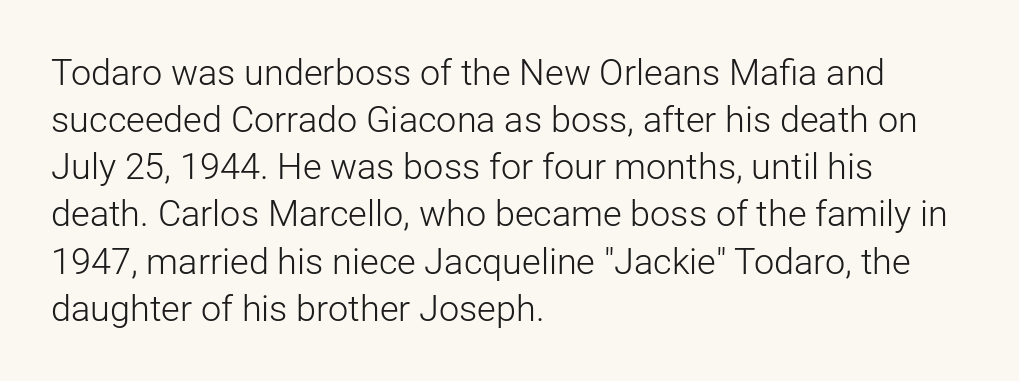
The image shows 36 px light sans-serif type, upright; set left-aligned, normal line spacing (1.31x), normal letter spacing, not underlined; low stroke contrast and a medium x-height.
